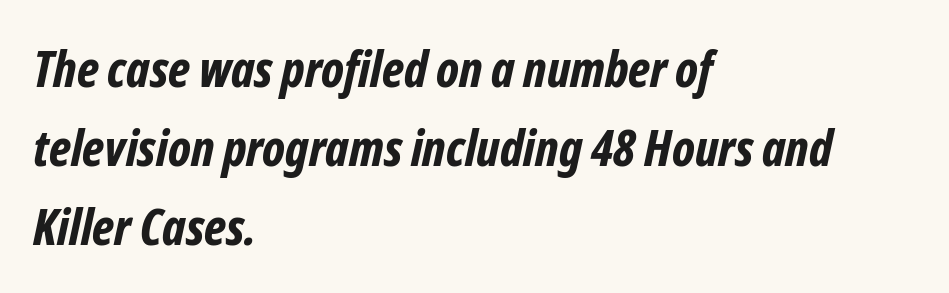
{"italic": "yes", "lean": "right", "slant_degrees": 12, "bold": "yes", "weight": "bold", "width": "condensed", "stroke_contrast": "low", "x_height": "medium", "monospaced": "no", "underline": "no", "align": "left", "line_spacing": "normal", "line_spacing_ratio": 1.58, "letter_spacing": "normal", "letter_spacing_em": 0.0, "glyph_px": 50}
